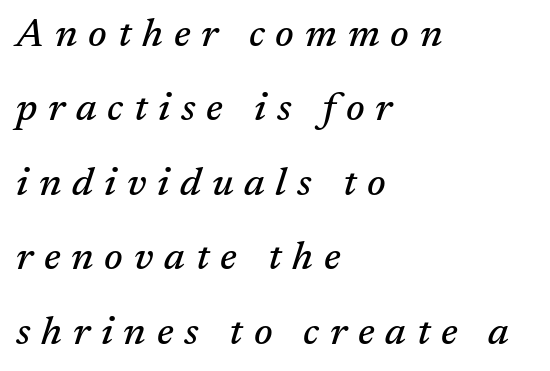
Q: Is the text italic (slanted)? A: Yes, it leans right by about 17 degrees.
Q: Is the typeface a serif or a sans-serif typeface? A: Serif.
Q: Is the text underlined? A: No.
Q: How is the paragraph aligned? A: Left-aligned.
Q: Is the spacing between letters normal or unusually wide? A: Unusually wide.
Q: Width (condensed, normal, or wide)? A: Normal.
Q: Stroke contrast? A: Medium.
Q: x-height? A: Medium.
Q: Monospaced? A: No.
